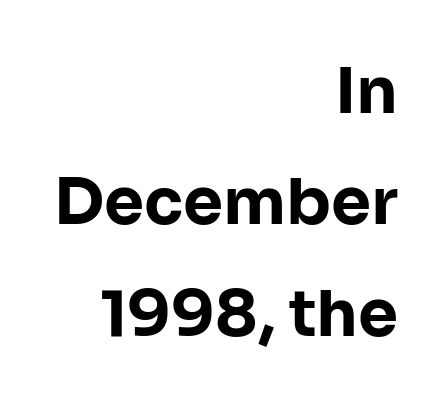
Default kerning and tracking; the words read as compact shapes. Heft: maximum for text — a bold. Underlining? Definitely not there. Spacing verdict: proportional, widths tailored to each character. The lines are quadded right.
